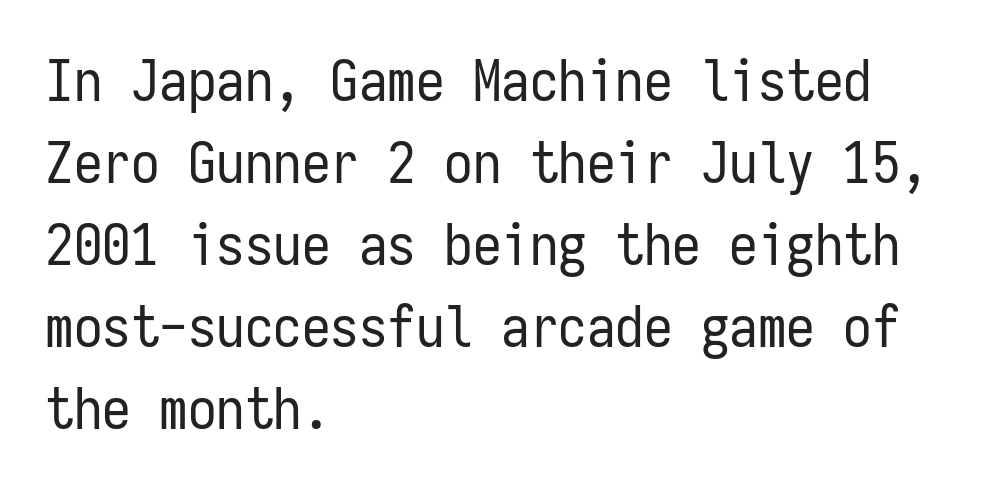
Q: Is the text bold? A: No.
Q: Is the text italic (slanted)? A: No, it is upright.
Q: Is the typeface a serif or a sans-serif typeface? A: Sans-serif.
Q: Is the text underlined? A: No.
Q: How is the paragraph aligned? A: Left-aligned.
Q: Is the spacing between letters normal or unusually wide? A: Normal.
Q: Is the spacing between lines tight, normal or loose? A: Normal.
Q: Width (condensed, normal, or wide)? A: Condensed.
Q: Stroke contrast? A: Low.
Q: x-height? A: Medium.
Q: Monospaced? A: Yes.
